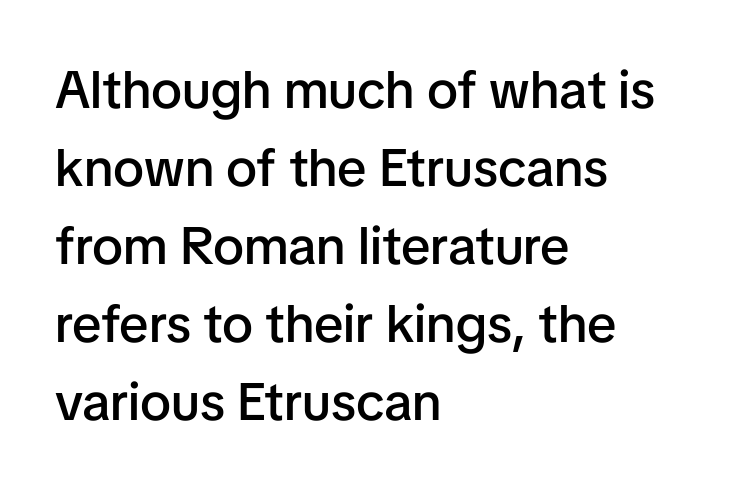
Q: Is the text bold? A: Semi-bold.
Q: Is the text italic (slanted)? A: No, it is upright.
Q: Is the typeface a serif or a sans-serif typeface? A: Sans-serif.
Q: Is the text underlined? A: No.
Q: How is the paragraph aligned? A: Left-aligned.
Q: Is the spacing between letters normal or unusually wide? A: Normal.
Q: Is the spacing between lines tight, normal or loose? A: Normal.
Q: Width (condensed, normal, or wide)? A: Normal.
Q: Stroke contrast? A: Low.
Q: x-height? A: Medium.
Q: Monospaced? A: No.
